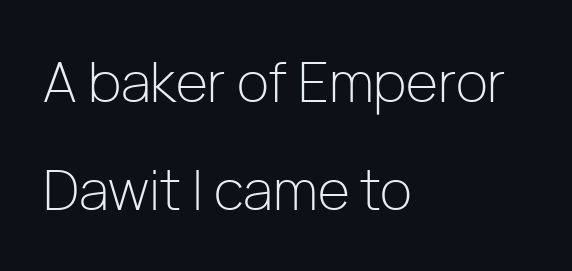
{"serif": "no", "italic": "no", "bold": "no", "weight": "light", "width": "normal", "stroke_contrast": "low", "x_height": "medium", "monospaced": "no", "underline": "no", "align": "left", "line_spacing": "loose", "line_spacing_ratio": 1.97, "letter_spacing": "normal", "letter_spacing_em": 0.0, "glyph_px": 55}
